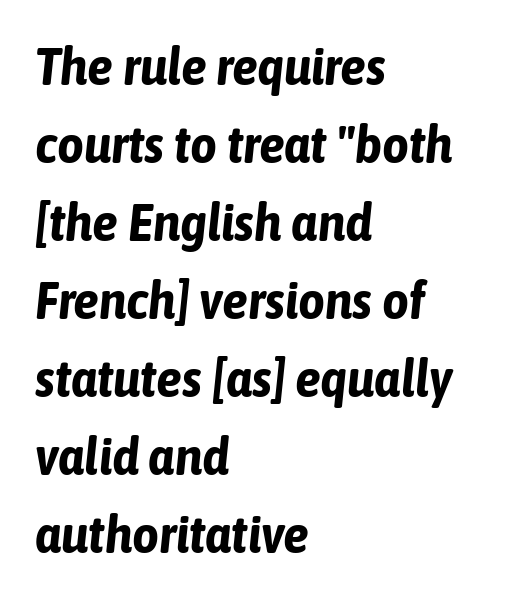
{"italic": "yes", "lean": "right", "slant_degrees": 6, "bold": "yes", "weight": "bold", "width": "condensed", "stroke_contrast": "low", "x_height": "medium", "monospaced": "no", "underline": "no", "align": "left", "line_spacing": "normal", "line_spacing_ratio": 1.5, "letter_spacing": "normal", "letter_spacing_em": 0.0, "glyph_px": 52}
